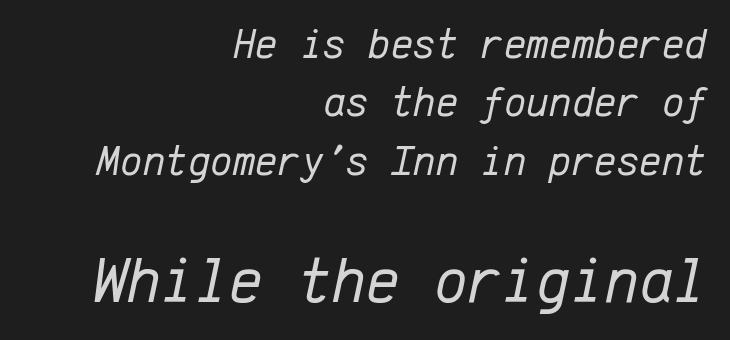
Alignment: flush right. Type without underlining. Slanted lettering throughout. The rendering keeps characters at their native spacing. Notice how descenders clear the ascenders below comfortably — that's standard leading.
